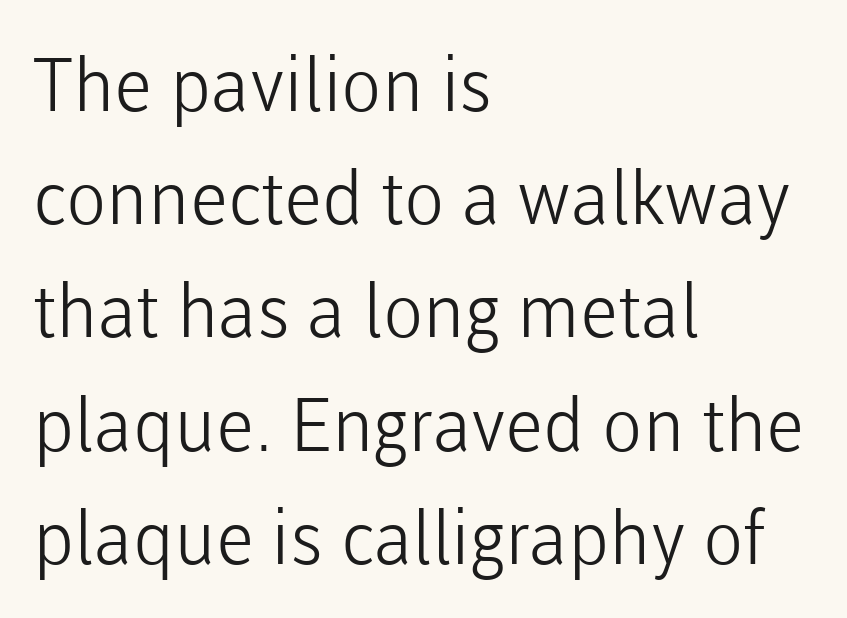
Q: Is the text bold? A: No.
Q: Is the text italic (slanted)? A: No, it is upright.
Q: Is the typeface a serif or a sans-serif typeface? A: Sans-serif.
Q: Is the text underlined? A: No.
Q: How is the paragraph aligned? A: Left-aligned.
Q: Is the spacing between letters normal or unusually wide? A: Normal.
Q: Is the spacing between lines tight, normal or loose? A: Normal.
Q: Width (condensed, normal, or wide)? A: Normal.
Q: Stroke contrast? A: Low.
Q: x-height? A: Medium.
Q: Monospaced? A: No.
